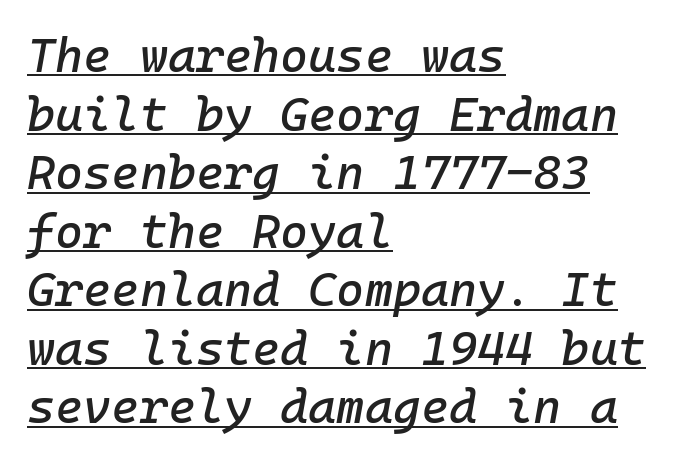
The image shows 48 px text type, italic (leaning right), monospaced; set left-aligned, line spacing 1.22x, normal letter spacing, underlined; low stroke contrast and a medium x-height.
